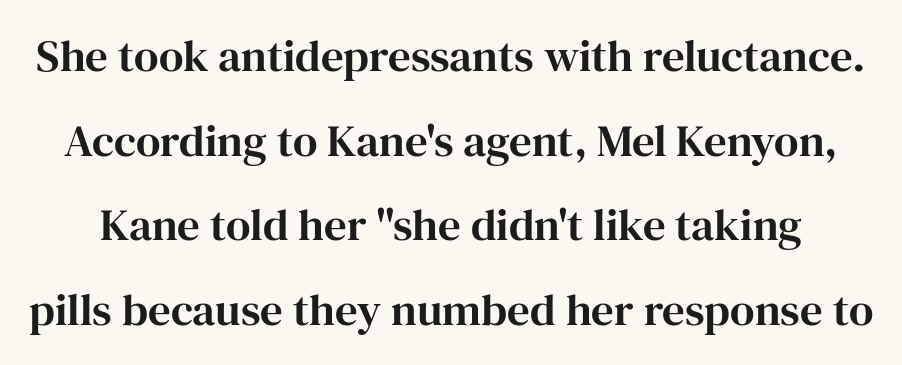
Q: Is the text italic (slanted)? A: No, it is upright.
Q: Is the typeface a serif or a sans-serif typeface? A: Serif.
Q: Is the text underlined? A: No.
Q: Is the spacing between letters normal or unusually wide? A: Normal.
Q: Width (condensed, normal, or wide)? A: Normal.
Q: Stroke contrast? A: High.
Q: x-height? A: Medium.
Q: Monospaced? A: No.
